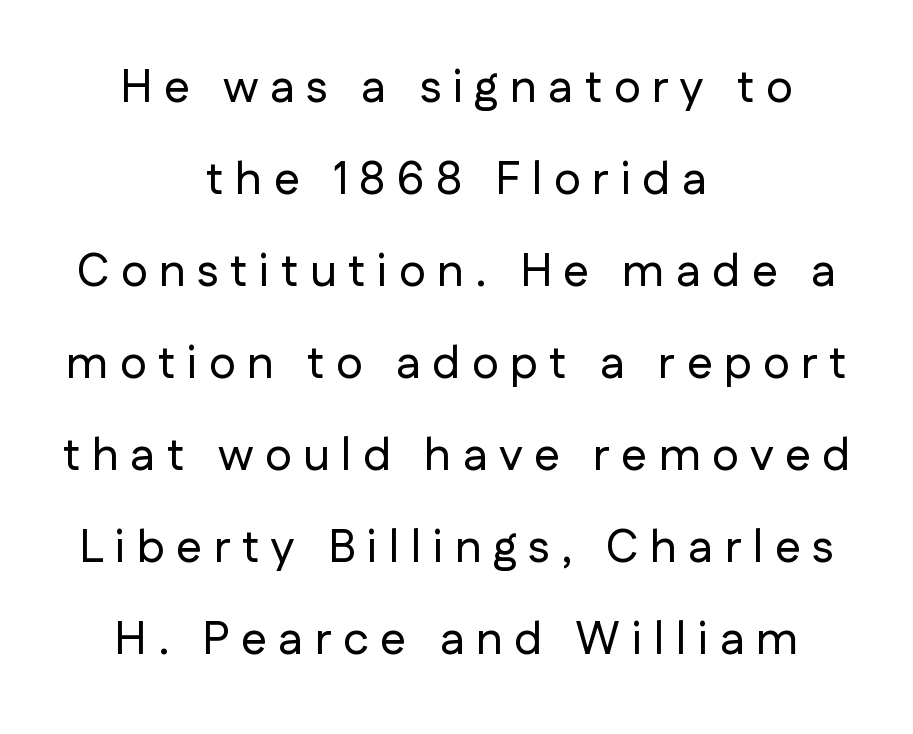
{"serif": "no", "italic": "no", "width": "normal", "stroke_contrast": "low", "x_height": "medium", "monospaced": "no", "underline": "no", "align": "center", "line_spacing": "loose", "line_spacing_ratio": 2.0, "letter_spacing": "wide", "letter_spacing_em": 0.25, "glyph_px": 46}
